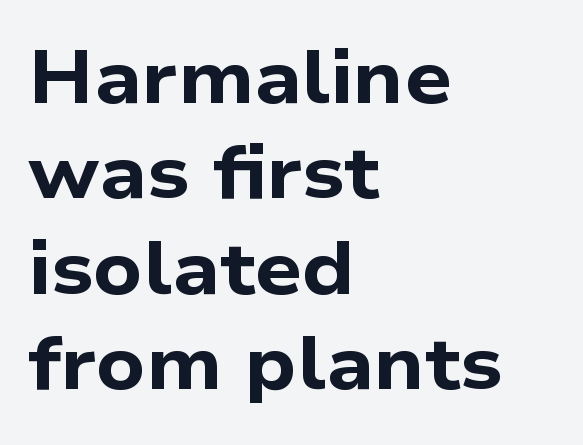
Q: Is the text bold? A: Yes.
Q: Is the typeface a serif or a sans-serif typeface? A: Sans-serif.
Q: Is the text underlined? A: No.
Q: How is the paragraph aligned? A: Left-aligned.
Q: Is the spacing between letters normal or unusually wide? A: Normal.
Q: Is the spacing between lines tight, normal or loose? A: Normal.
Q: Width (condensed, normal, or wide)? A: Wide.
Q: Stroke contrast? A: Low.
Q: x-height? A: Medium.
Q: Monospaced? A: No.
